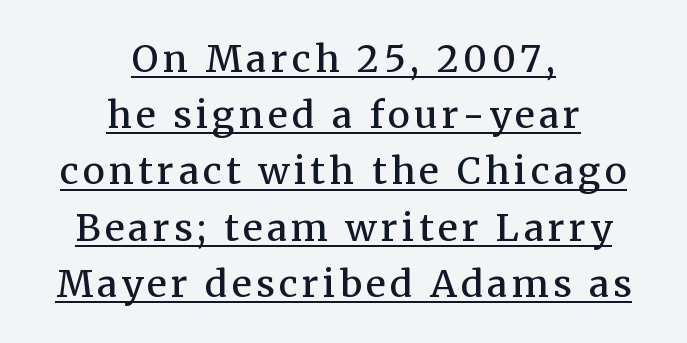
{"serif": "yes", "italic": "no", "bold": "semi", "weight": "semibold", "width": "normal", "stroke_contrast": "medium", "x_height": "medium", "monospaced": "no", "underline": "yes", "align": "center", "line_spacing": "normal", "line_spacing_ratio": 1.52, "glyph_px": 37}
